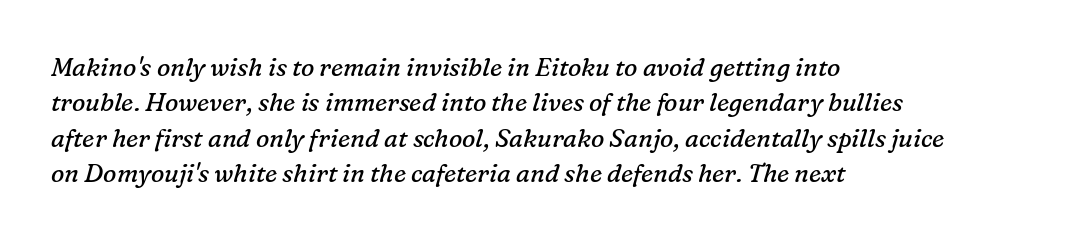
{"italic": "yes", "lean": "right", "slant_degrees": 16, "bold": "no", "underline": "no", "align": "left", "line_spacing": "normal", "line_spacing_ratio": 1.42, "letter_spacing": "normal", "letter_spacing_em": 0.0, "glyph_px": 25}
